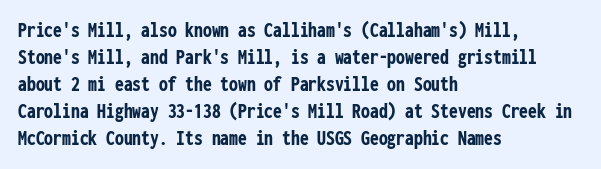
The setting favours the left margin, as ordinary paragraphs usually do. The strip under each line holds only bare page. Every letter is thick-stroked: bold, no question. In terms of posture, this sample is upright. Is the letter spacing exaggerated? No — it looks like the ordinary default.
